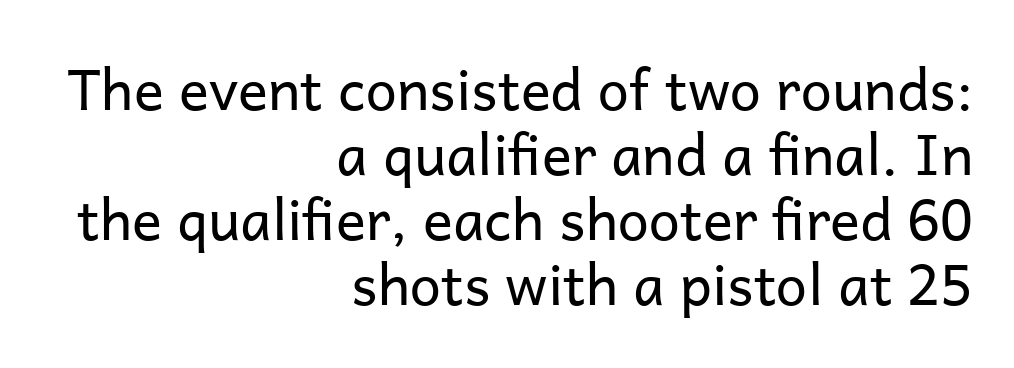
Q: Is the text bold? A: No.
Q: Is the text italic (slanted)? A: No, it is upright.
Q: Is the typeface a serif or a sans-serif typeface? A: Sans-serif.
Q: Is the text underlined? A: No.
Q: How is the paragraph aligned? A: Right-aligned.
Q: Is the spacing between letters normal or unusually wide? A: Normal.
Q: Width (condensed, normal, or wide)? A: Normal.
Q: Stroke contrast? A: Low.
Q: x-height? A: Medium.
Q: Monospaced? A: No.
